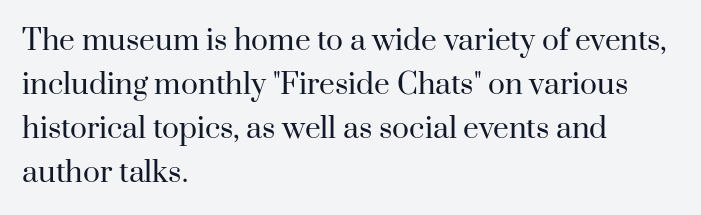
{"serif": "yes", "italic": "no", "bold": "no", "weight": "regular", "width": "normal", "stroke_contrast": "high", "x_height": "small", "monospaced": "no", "underline": "no", "align": "left", "line_spacing": "normal", "line_spacing_ratio": 1.57, "letter_spacing": "normal", "letter_spacing_em": 0.0, "glyph_px": 28}
